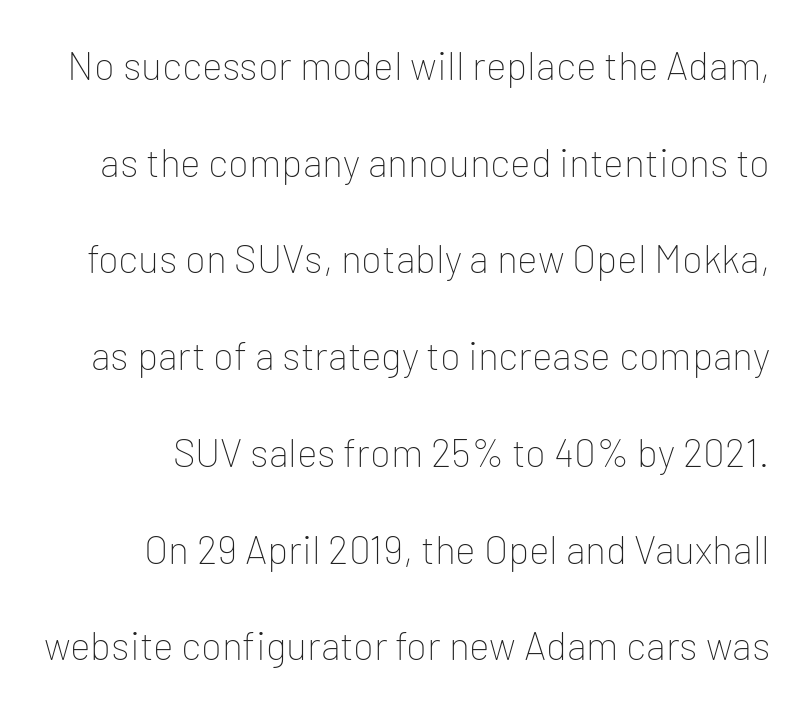
The image shows 39 px thin sans-serif type, upright; set loose line spacing (2.48x), normal letter spacing, not underlined; low stroke contrast and a medium x-height.
